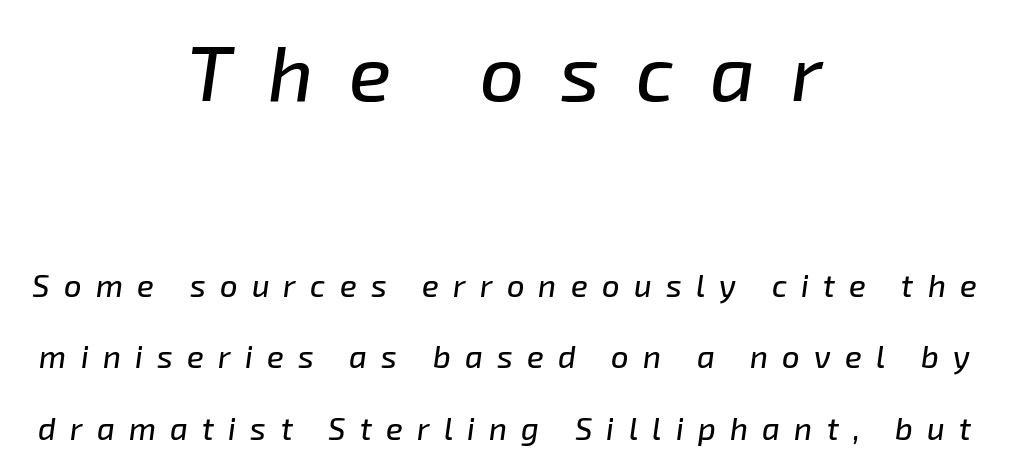
{"italic": "yes", "lean": "right", "slant_degrees": 8, "width": "normal", "stroke_contrast": "low", "x_height": "medium", "monospaced": "no", "underline": "no", "align": "center", "line_spacing": "loose", "line_spacing_ratio": 2.31, "letter_spacing": "wide", "letter_spacing_em": 0.46, "larger_block": "first", "size_ratio": 2.52, "glyph_px": 78}
